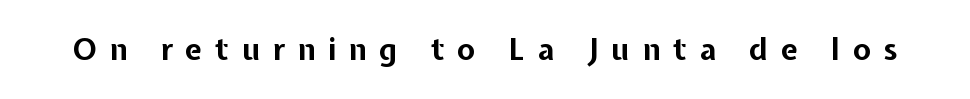
Q: Is the text bold? A: Yes.
Q: Is the text italic (slanted)? A: No, it is upright.
Q: Is the typeface a serif or a sans-serif typeface? A: Sans-serif.
Q: Is the text underlined? A: No.
Q: Is the spacing between letters normal or unusually wide? A: Unusually wide.
Q: Width (condensed, normal, or wide)? A: Normal.
Q: Stroke contrast? A: Low.
Q: x-height? A: Medium.
Q: Monospaced? A: No.
